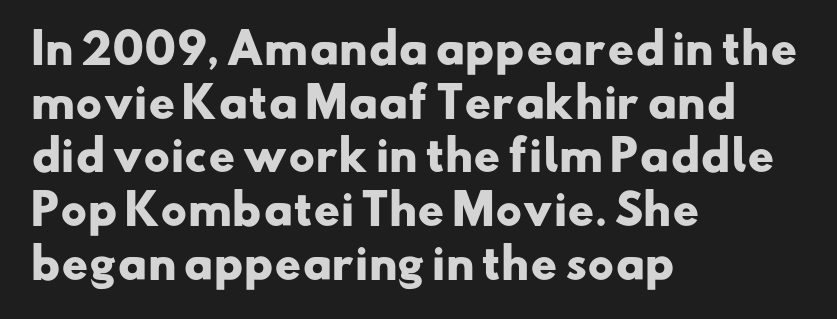
{"serif": "no", "bold": "yes", "weight": "heavy", "width": "wide", "stroke_contrast": "low", "x_height": "small", "monospaced": "no", "underline": "no", "align": "left", "line_spacing": "normal", "line_spacing_ratio": 1.31, "letter_spacing": "normal", "letter_spacing_em": 0.0, "glyph_px": 41}
